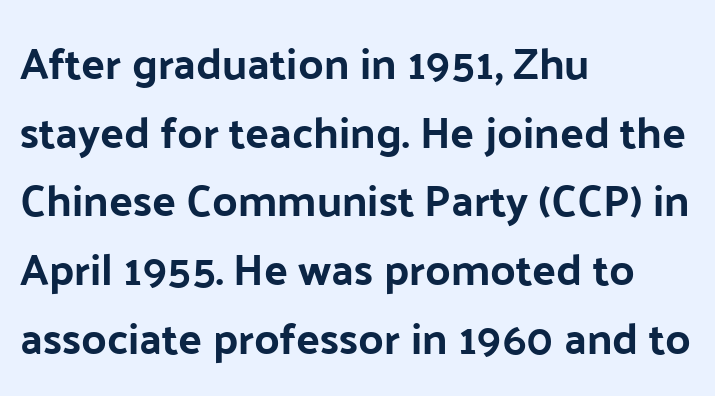
Nope, no serifs anywhere on these letters. The letters sit at their default tracking, neither squeezed nor spread. Rendered with straight, roman letterforms. The foot of each line stays bare and open.
